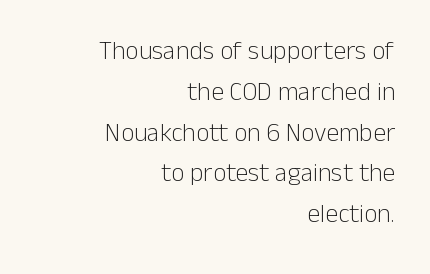
Q: Is the text bold? A: No.
Q: Is the text italic (slanted)? A: No, it is upright.
Q: Is the text underlined? A: No.
Q: How is the paragraph aligned? A: Right-aligned.
Q: Is the spacing between letters normal or unusually wide? A: Normal.
Q: Is the spacing between lines tight, normal or loose? A: Normal.
